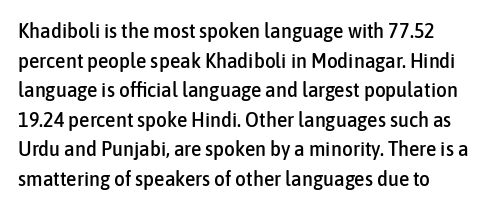
The image shows 21 px text type, upright; set left-aligned, normal line spacing (1.41x), normal letter spacing, not underlined.
